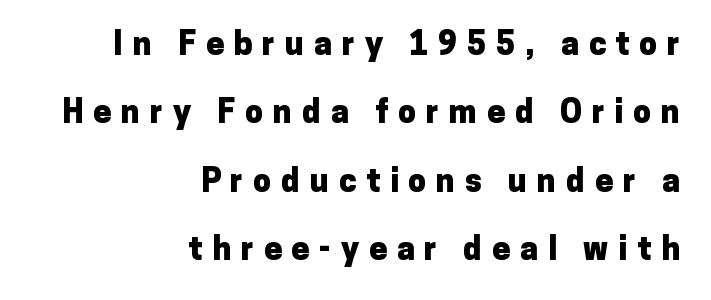
The image shows 32 px heavy sans-serif type, upright; set right-aligned, loose line spacing (2.14x), unusually wide letter spacing (+0.31 em), not underlined; low stroke contrast and a medium x-height.
